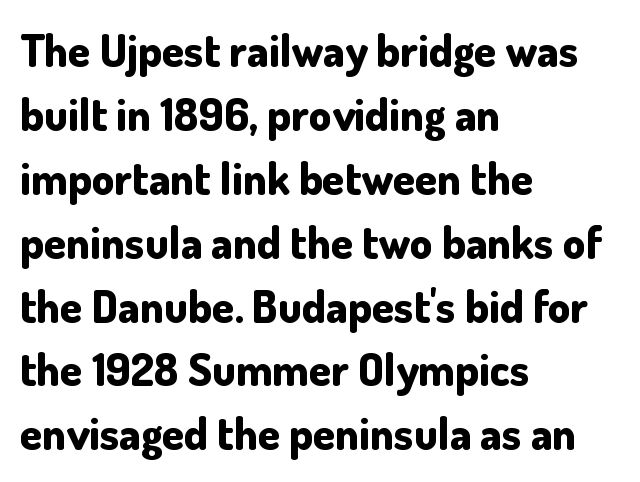
{"serif": "no", "italic": "no", "bold": "yes", "weight": "bold", "width": "normal", "stroke_contrast": "low", "x_height": "small", "monospaced": "no", "underline": "no", "align": "left", "line_spacing": "normal", "line_spacing_ratio": 1.42, "letter_spacing": "normal", "letter_spacing_em": 0.0, "glyph_px": 45}
